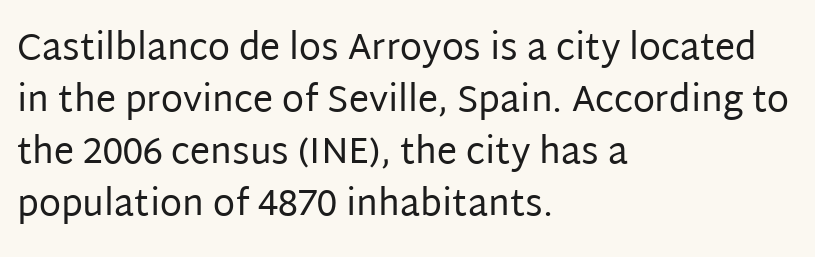
{"serif": "no", "italic": "no", "bold": "no", "weight": "regular", "width": "normal", "stroke_contrast": "low", "x_height": "large", "monospaced": "no", "underline": "no", "align": "left", "line_spacing": "normal", "line_spacing_ratio": 1.44, "letter_spacing": "normal", "letter_spacing_em": 0.0, "glyph_px": 36}
